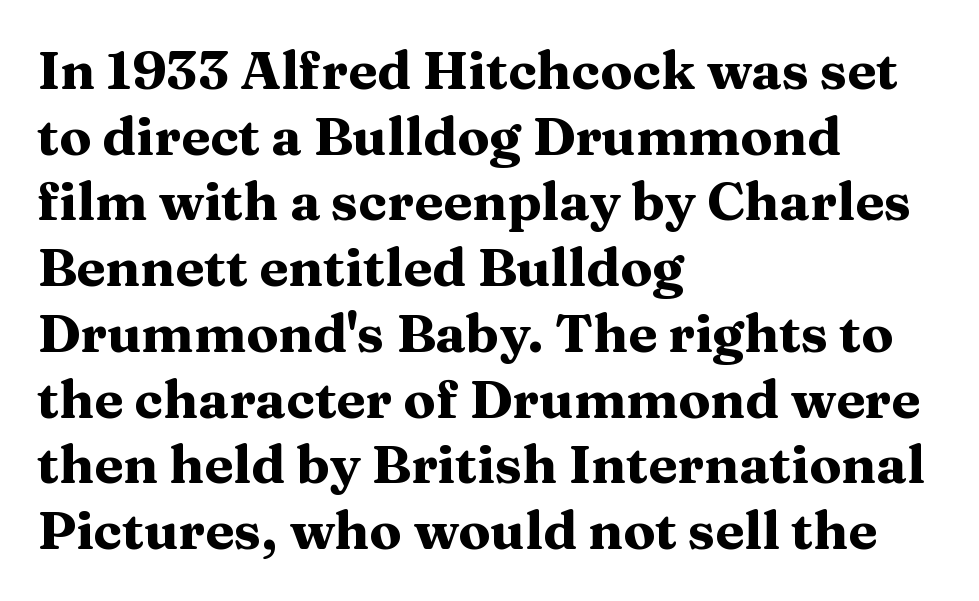
{"serif": "yes", "italic": "no", "bold": "yes", "weight": "heavy", "width": "wide", "stroke_contrast": "medium", "x_height": "medium", "monospaced": "no", "underline": "no", "align": "left", "line_spacing_ratio": 1.24, "letter_spacing": "normal", "letter_spacing_em": 0.0, "glyph_px": 53}
